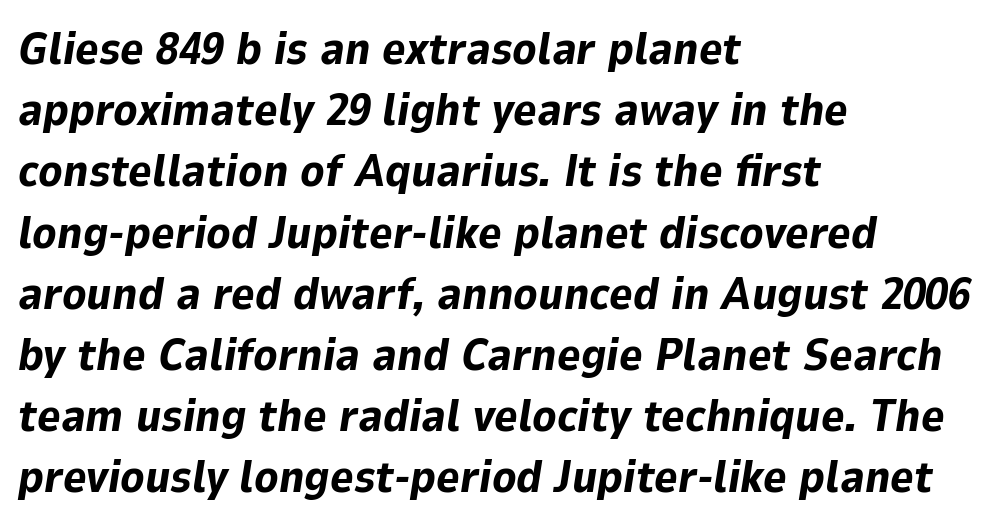
Character widths vary here, with narrow letters taking less room than wide ones. The tracking reads as untouched default to a designer's eye. Heft: maximum for text — a bold. These lines stack with their left ends in a neat column. The block of text has a typical density, with ordinary space between rows.
